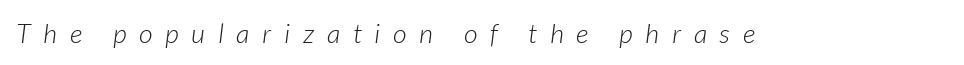
{"italic": "yes", "lean": "right", "slant_degrees": 7, "bold": "no", "underline": "no", "letter_spacing": "wide", "letter_spacing_em": 0.47, "glyph_px": 27}
